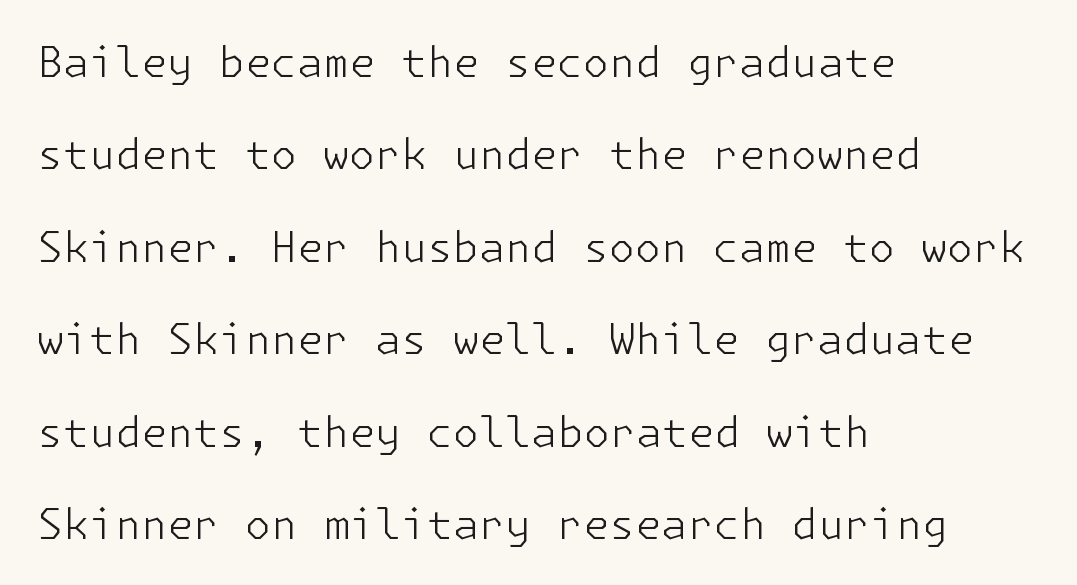
Q: Is the text bold? A: No.
Q: Is the text italic (slanted)? A: No, it is upright.
Q: Is the typeface a serif or a sans-serif typeface? A: Sans-serif.
Q: Is the text underlined? A: No.
Q: How is the paragraph aligned? A: Left-aligned.
Q: Is the spacing between letters normal or unusually wide? A: Normal.
Q: Is the spacing between lines tight, normal or loose? A: Loose.
Q: Width (condensed, normal, or wide)? A: Normal.
Q: Stroke contrast? A: Low.
Q: x-height? A: Medium.
